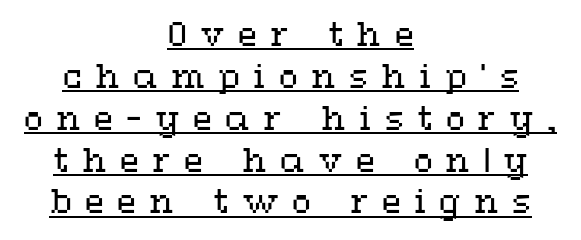
Q: Is the text bold? A: No.
Q: Is the text italic (slanted)? A: No, it is upright.
Q: Is the text underlined? A: Yes.
Q: How is the paragraph aligned? A: Centered.
Q: Is the spacing between letters normal or unusually wide? A: Unusually wide.
Q: Is the spacing between lines tight, normal or loose? A: Normal.
Q: Width (condensed, normal, or wide)? A: Wide.
Q: Stroke contrast? A: Medium.
Q: x-height? A: Medium.
Q: Monospaced? A: No.
